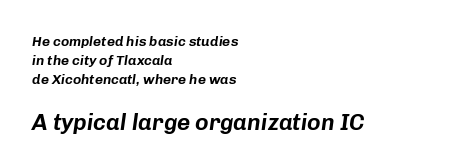
{"italic": "yes", "lean": "right", "slant_degrees": 8, "underline": "no", "align": "left", "line_spacing": "normal", "line_spacing_ratio": 1.37, "letter_spacing": "normal", "letter_spacing_em": 0.0, "larger_block": "second", "size_ratio": 1.64, "glyph_px": 23}
